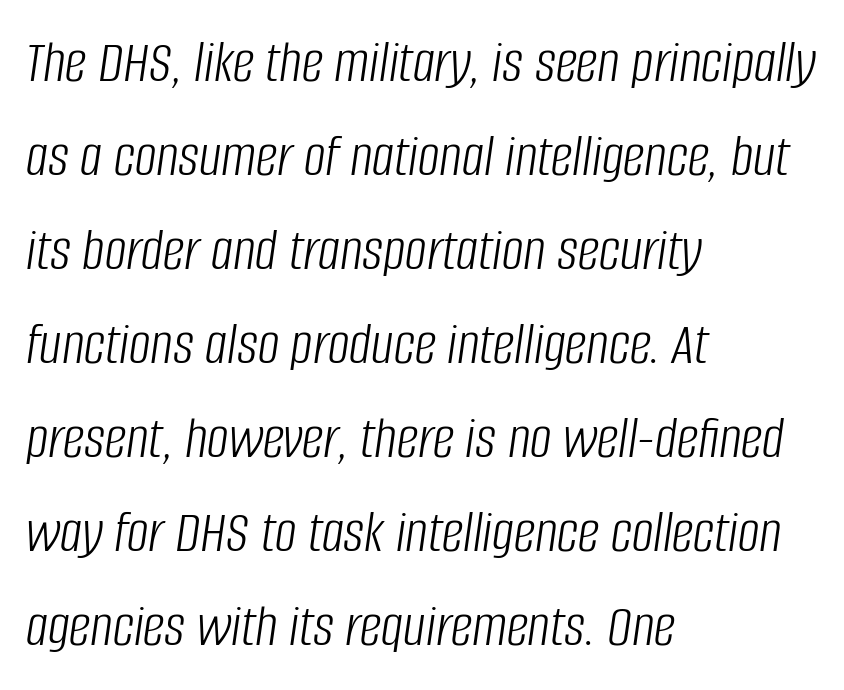
The image shows 61 px light, condensed type, italic (leaning right); set left-aligned, normal line spacing (1.54x), normal letter spacing, not underlined; low stroke contrast and a large x-height.
